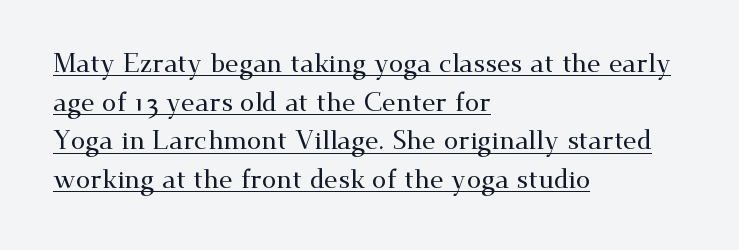
This sample carries an underscore along the baseline area. The passage shown stacks its lines at a standard gap. Here the glyphs are tracked normally, forming tight word shapes. The lines in this sample share a left origin and differ only in where they stop. The letters stand upright; this is a roman face.
